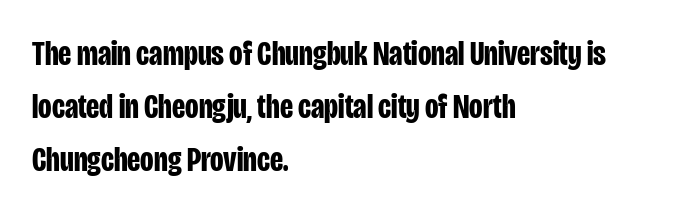
The image shows 35 px bold, condensed sans-serif type, upright; set left-aligned, normal line spacing (1.51x), normal letter spacing, not underlined; low stroke contrast and a large x-height.
